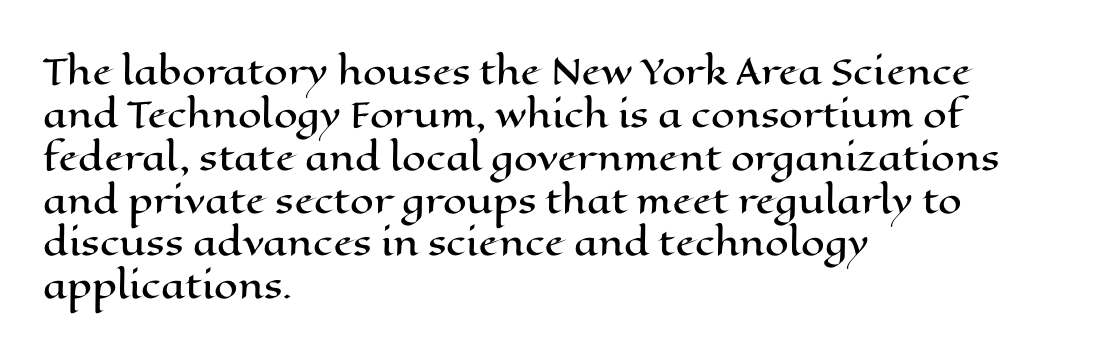
{"italic": "no", "width": "wide", "stroke_contrast": "high", "x_height": "medium", "monospaced": "no", "underline": "no", "align": "left", "line_spacing": "normal", "line_spacing_ratio": 1.26, "letter_spacing": "normal", "letter_spacing_em": 0.0, "glyph_px": 34}
